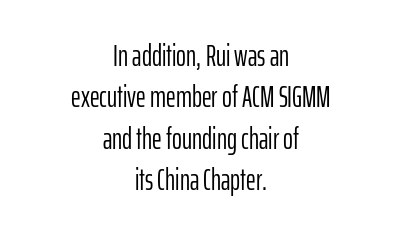
Tracking value appears to be zero — textbook default spacing. Reading down the column, the eye jumps a familiar distance to each next line. The specimen omits any rule beneath the text block's lines. It's the straight-up-and-down kind of type. You could not count columns in this text — the font is proportionally spaced.
